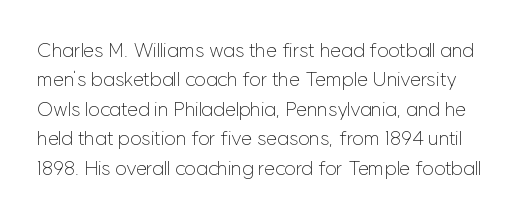
Q: Is the text bold? A: No.
Q: Is the text italic (slanted)? A: No, it is upright.
Q: Is the text underlined? A: No.
Q: Is the spacing between letters normal or unusually wide? A: Normal.
Q: Is the spacing between lines tight, normal or loose? A: Normal.
